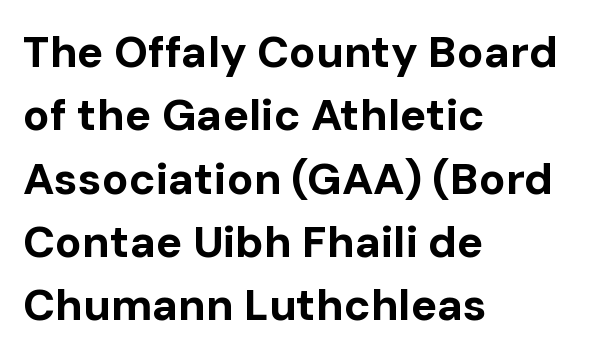
Where is the straight margin? On the left. The lettering holds an erect, upright posture throughout. Note the varied advance widths — an 'i' is clearly narrower than an 'm'. The space beneath each line is pristine and unruled. Check where the strokes stop: nothing finishes them off — pure sans.
